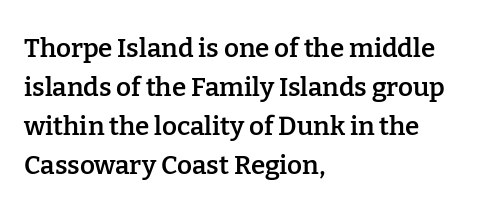
Q: Is the text bold? A: Semi-bold.
Q: Is the text italic (slanted)? A: No, it is upright.
Q: Is the text underlined? A: No.
Q: How is the paragraph aligned? A: Left-aligned.
Q: Is the spacing between letters normal or unusually wide? A: Normal.
Q: Is the spacing between lines tight, normal or loose? A: Normal.
